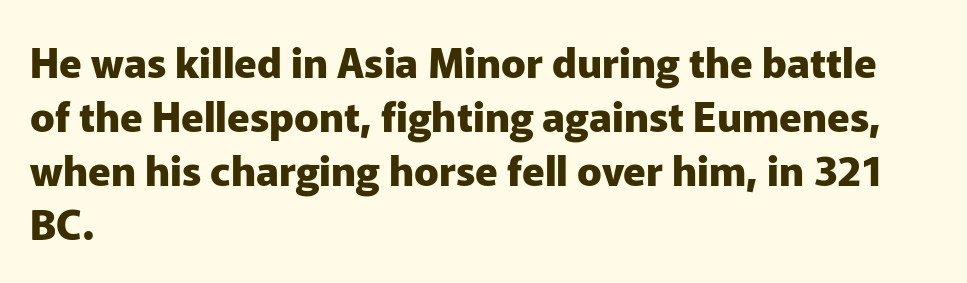
{"serif": "no", "italic": "no", "bold": "yes", "weight": "heavy", "width": "normal", "stroke_contrast": "low", "x_height": "medium", "monospaced": "no", "underline": "no", "align": "left", "line_spacing": "normal", "line_spacing_ratio": 1.32, "letter_spacing": "normal", "letter_spacing_em": 0.0, "glyph_px": 41}
